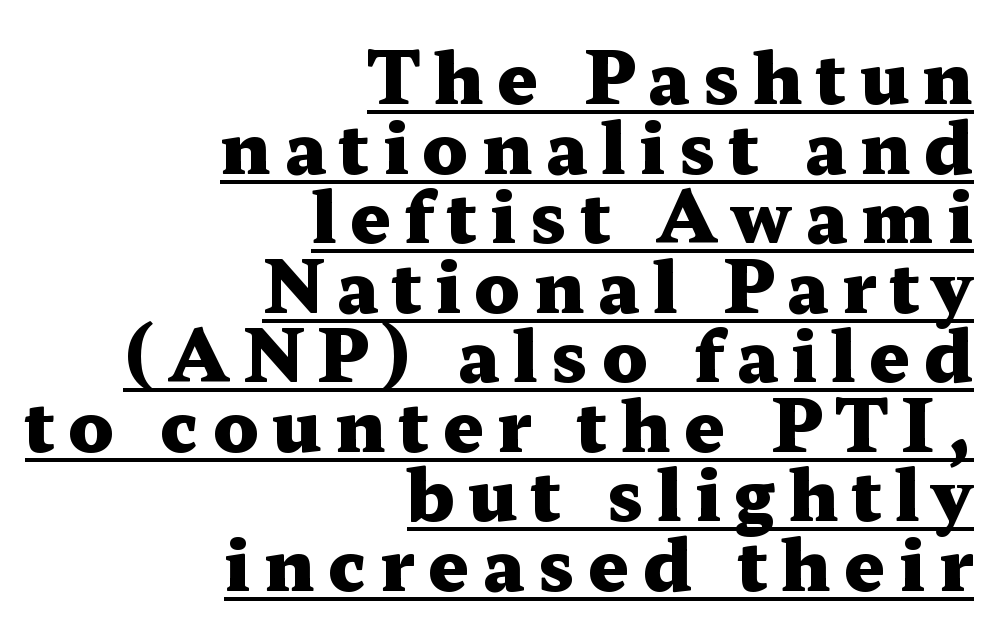
The image shows 71 px heavy, wide serif type, upright; set right-aligned, tight line spacing (0.98x), underlined; medium stroke contrast and a medium x-height.
